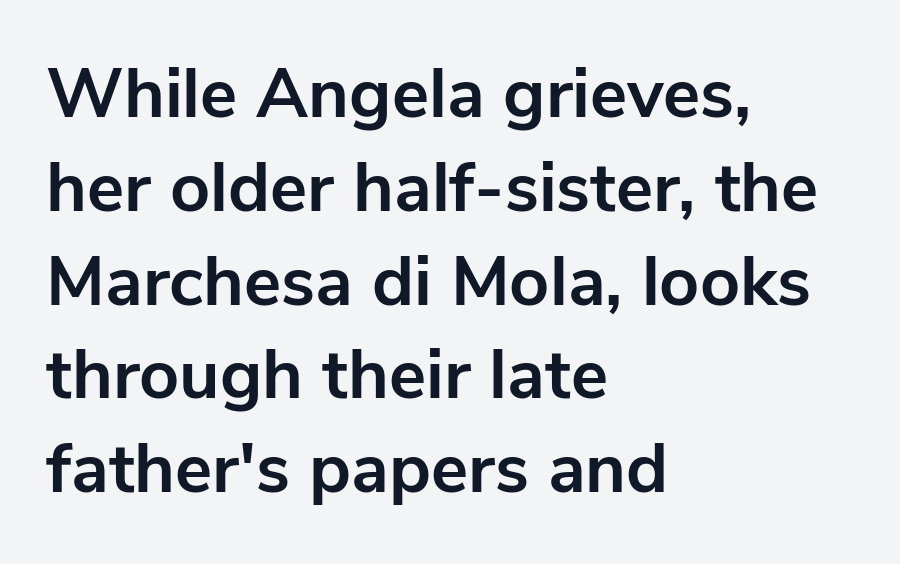
The image shows 70 px bold sans-serif type, upright; set left-aligned, normal line spacing (1.34x), normal letter spacing, not underlined; low stroke contrast and a medium x-height.
